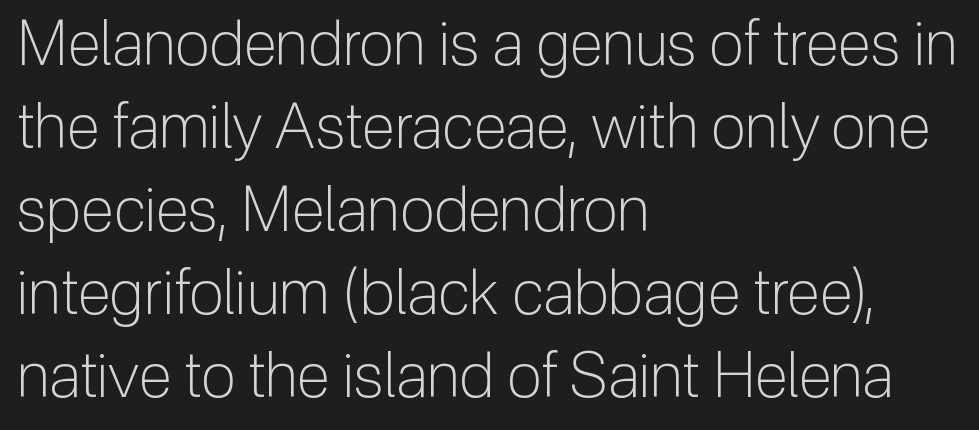
Q: Is the text bold? A: No.
Q: Is the text italic (slanted)? A: No, it is upright.
Q: Is the typeface a serif or a sans-serif typeface? A: Sans-serif.
Q: Is the text underlined? A: No.
Q: How is the paragraph aligned? A: Left-aligned.
Q: Is the spacing between letters normal or unusually wide? A: Normal.
Q: Is the spacing between lines tight, normal or loose? A: Normal.
Q: Width (condensed, normal, or wide)? A: Normal.
Q: Stroke contrast? A: Low.
Q: x-height? A: Medium.
Q: Monospaced? A: No.
